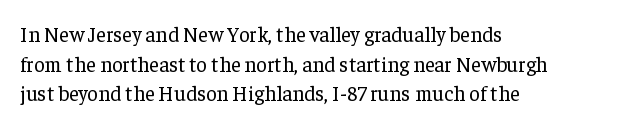
The image shows 21 px text type, upright; set left-aligned, normal line spacing (1.41x), normal letter spacing, not underlined.
